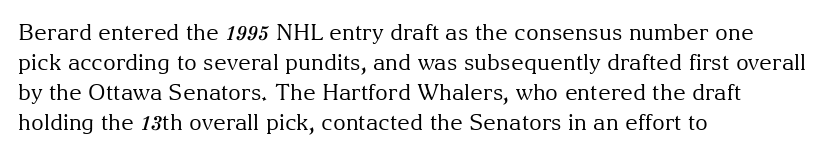
{"italic": "no", "bold": "no", "underline": "no", "align": "left", "line_spacing": "normal", "line_spacing_ratio": 1.36, "letter_spacing": "normal", "letter_spacing_em": 0.0, "glyph_px": 22}
